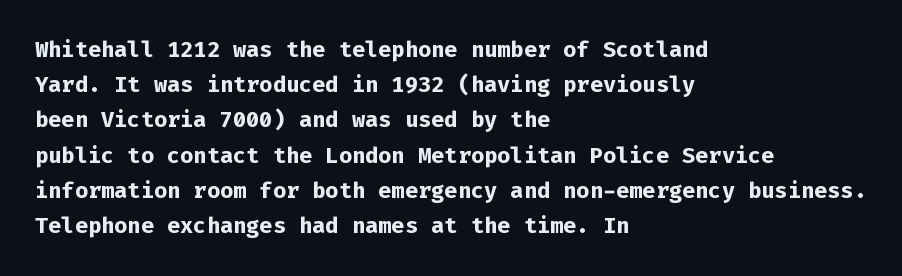
Every row of glyphs begins at an identical x-position on the left. Each word holds together tightly as a unit, with standard inter-letter gaps. What's the leading like? Ordinary, nothing unusual. Nope, not italic — everything's standing straight. The space directly below the letters is spotless.
